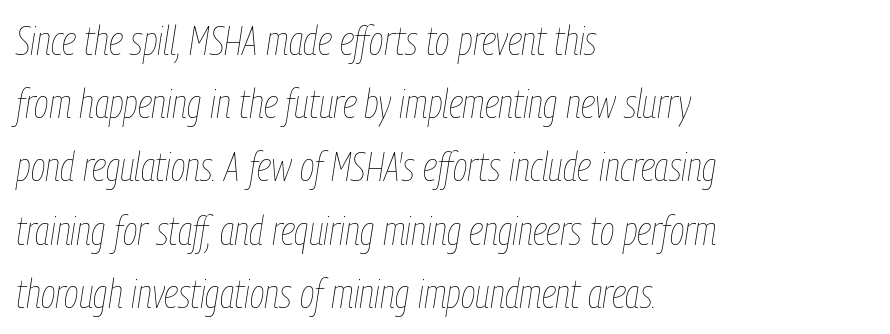
Q: Is the text bold? A: No.
Q: Is the text italic (slanted)? A: Yes, it leans right by about 9 degrees.
Q: Is the text underlined? A: No.
Q: How is the paragraph aligned? A: Left-aligned.
Q: Is the spacing between letters normal or unusually wide? A: Normal.
Q: Is the spacing between lines tight, normal or loose? A: Normal.
Q: Width (condensed, normal, or wide)? A: Condensed.
Q: Stroke contrast? A: Low.
Q: x-height? A: Medium.
Q: Monospaced? A: No.
